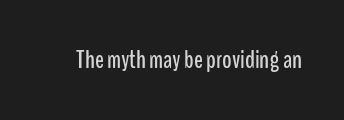
{"italic": "no", "underline": "no", "letter_spacing": "normal", "letter_spacing_em": 0.0, "glyph_px": 26}
